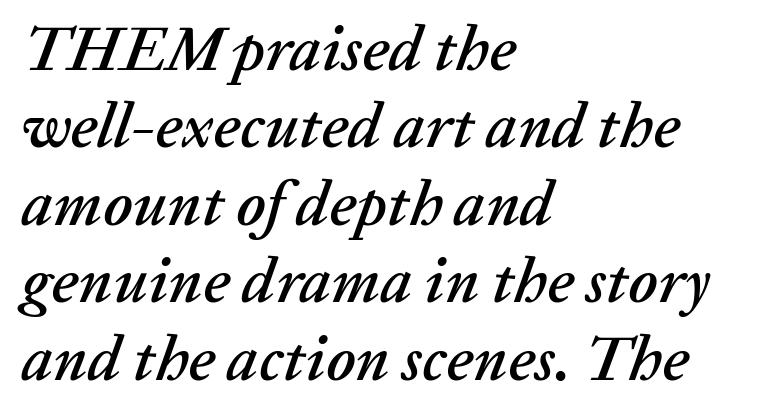
The specimen omits any rule beneath the text block's lines. The specimen reads as italic at a glance. This sample is left-justified, so line endings fall wherever the words run out. This sample has the flowing, uneven cadence of proportional lettering. The horizontal fit of the characters is conventional and even.
